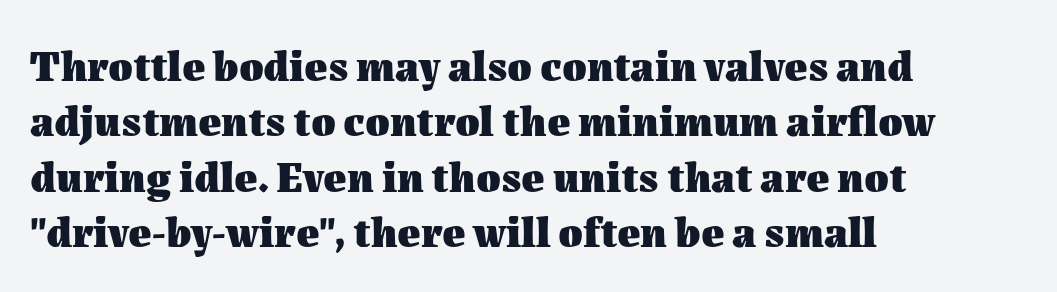
The image shows 44 px heavy type, upright; set left-aligned, normal line spacing (1.26x), normal letter spacing, not underlined; medium stroke contrast and a medium x-height.
